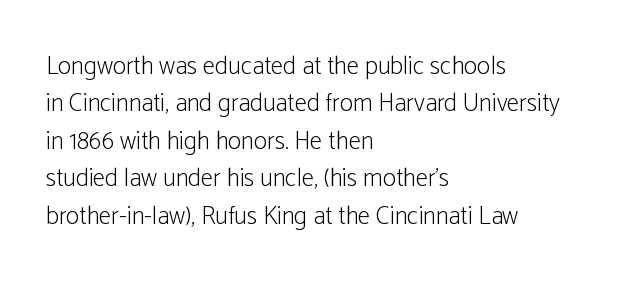
Q: Is the text bold? A: No.
Q: Is the text italic (slanted)? A: No, it is upright.
Q: Is the text underlined? A: No.
Q: How is the paragraph aligned? A: Left-aligned.
Q: Is the spacing between letters normal or unusually wide? A: Normal.
Q: Is the spacing between lines tight, normal or loose? A: Normal.
